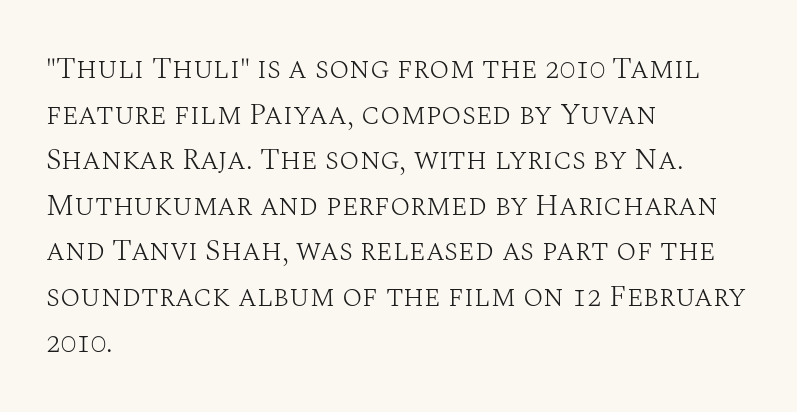
{"serif": "yes", "italic": "no", "bold": "no", "weight": "light", "width": "normal", "stroke_contrast": "medium", "x_height": "large", "monospaced": "no", "underline": "no", "align": "left", "line_spacing": "normal", "line_spacing_ratio": 1.52, "letter_spacing": "normal", "letter_spacing_em": 0.0, "glyph_px": 30}
